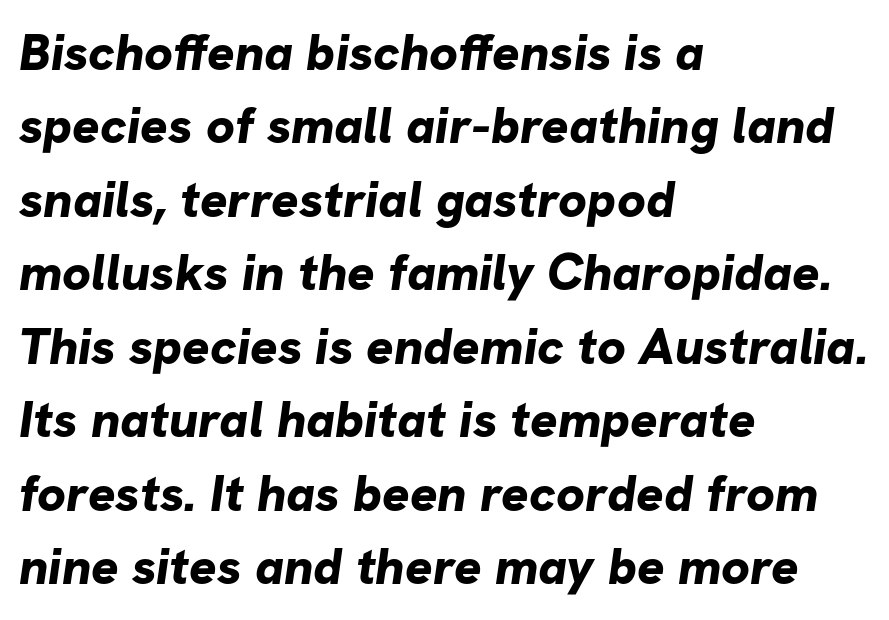
Q: Is the text bold? A: Yes.
Q: Is the typeface a serif or a sans-serif typeface? A: Sans-serif.
Q: Is the text underlined? A: No.
Q: How is the paragraph aligned? A: Left-aligned.
Q: Is the spacing between letters normal or unusually wide? A: Normal.
Q: Is the spacing between lines tight, normal or loose? A: Normal.
Q: Width (condensed, normal, or wide)? A: Normal.
Q: Stroke contrast? A: Low.
Q: x-height? A: Medium.
Q: Monospaced? A: No.
